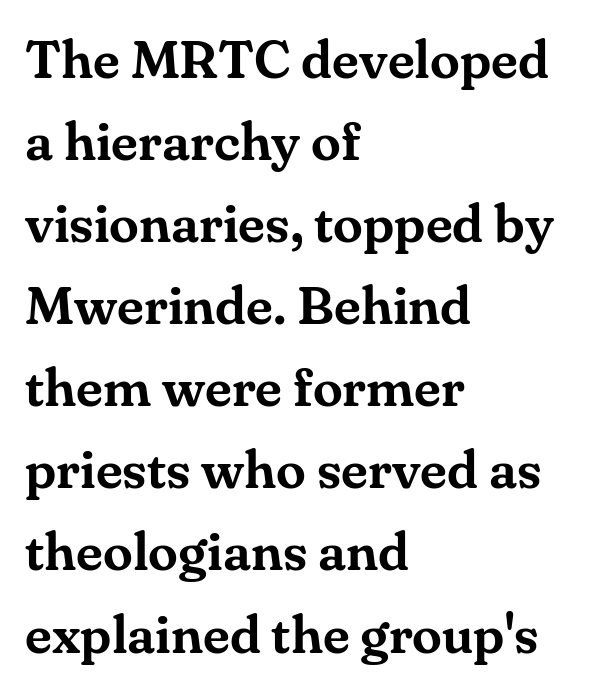
{"serif": "yes", "italic": "no", "width": "normal", "stroke_contrast": "medium", "x_height": "small", "monospaced": "no", "underline": "no", "align": "left", "line_spacing": "normal", "line_spacing_ratio": 1.52, "letter_spacing": "normal", "letter_spacing_em": 0.0, "glyph_px": 54}
